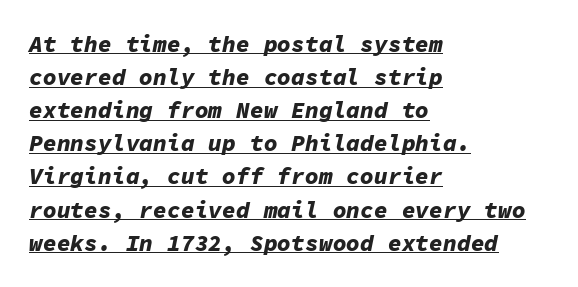
Is there much room between lines? A standard amount, neither cramped nor airy. Plenty of ink on the page — the face is bold. The tracking reads as untouched default to a designer's eye. Tall strokes in this sample are angled rather than plumb. In CSS terms this would be text-align: left. Underlined type.
